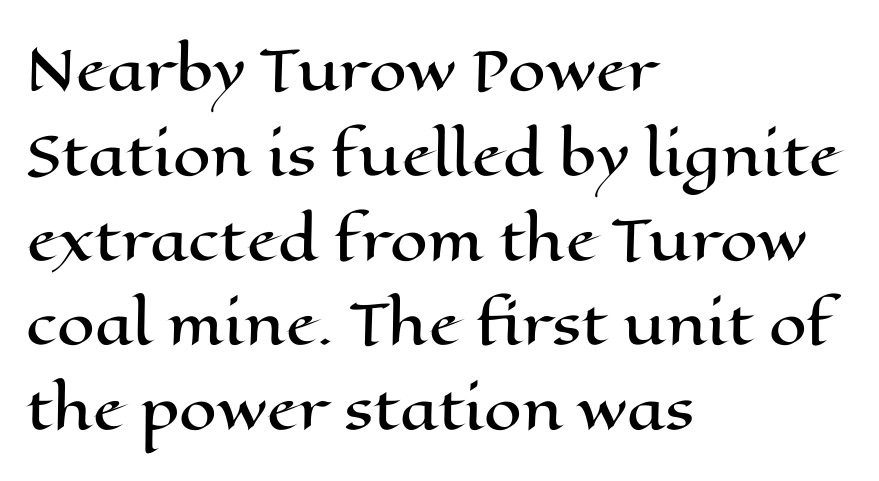
Q: Is the text italic (slanted)? A: No, it is upright.
Q: Is the text underlined? A: No.
Q: How is the paragraph aligned? A: Left-aligned.
Q: Is the spacing between letters normal or unusually wide? A: Normal.
Q: Is the spacing between lines tight, normal or loose? A: Normal.
Q: Width (condensed, normal, or wide)? A: Wide.
Q: Stroke contrast? A: High.
Q: x-height? A: Medium.
Q: Monospaced? A: No.
